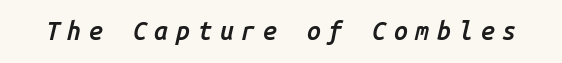
Q: Is the text bold? A: Semi-bold.
Q: Is the text italic (slanted)? A: Yes, it leans right by about 14 degrees.
Q: Is the text underlined? A: No.
Q: Is the spacing between letters normal or unusually wide? A: Unusually wide.
